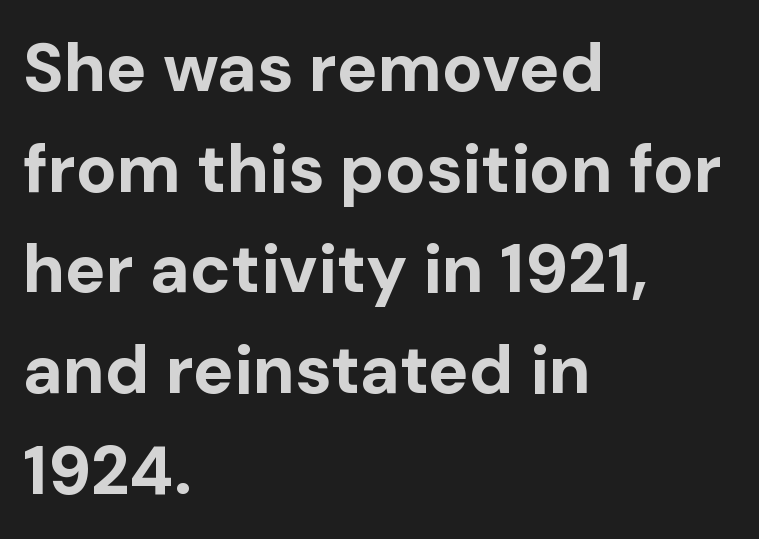
Q: Is the text bold? A: Yes.
Q: Is the text italic (slanted)? A: No, it is upright.
Q: Is the typeface a serif or a sans-serif typeface? A: Sans-serif.
Q: Is the text underlined? A: No.
Q: How is the paragraph aligned? A: Left-aligned.
Q: Is the spacing between letters normal or unusually wide? A: Normal.
Q: Is the spacing between lines tight, normal or loose? A: Normal.
Q: Width (condensed, normal, or wide)? A: Normal.
Q: Stroke contrast? A: Low.
Q: x-height? A: Medium.
Q: Monospaced? A: No.
